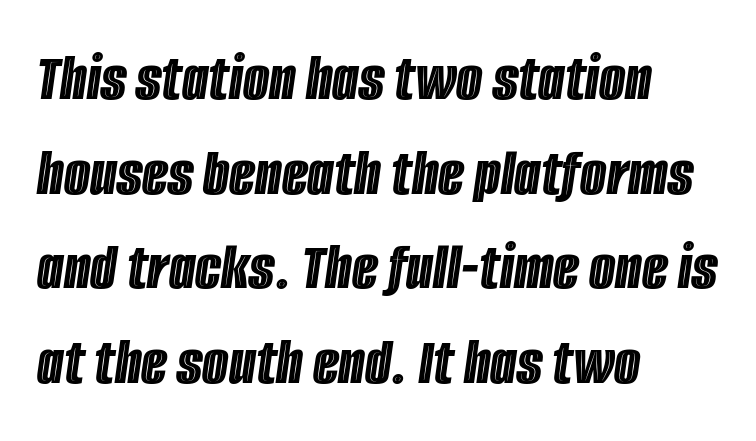
The image shows 68 px condensed type, italic (leaning right); set left-aligned, normal line spacing (1.39x), normal letter spacing, not underlined; a large x-height.
